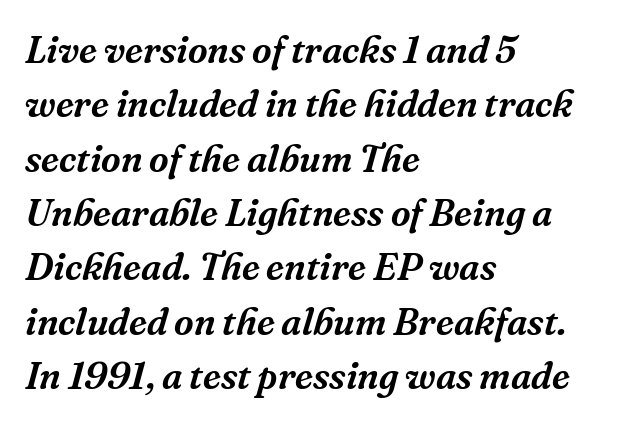
{"serif": "yes", "italic": "yes", "lean": "right", "slant_degrees": 16, "width": "normal", "stroke_contrast": "medium", "x_height": "medium", "monospaced": "no", "underline": "no", "align": "left", "line_spacing": "normal", "line_spacing_ratio": 1.43, "letter_spacing": "normal", "letter_spacing_em": 0.0, "glyph_px": 38}
